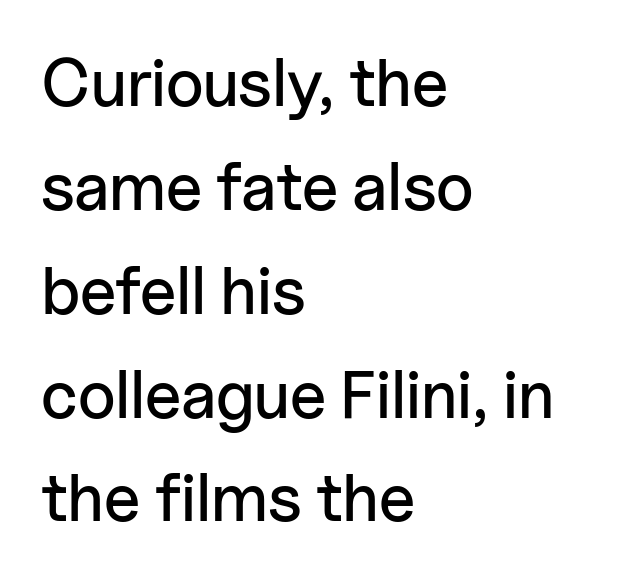
The image shows 67 px sans-serif type, upright; set left-aligned, normal line spacing (1.55x), normal letter spacing, not underlined; low stroke contrast and a medium x-height.
